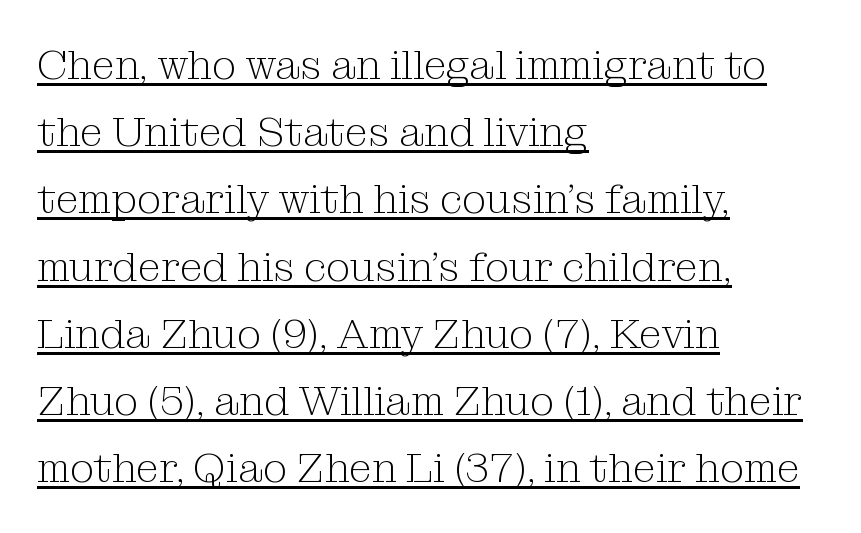
Q: Is the text bold? A: No.
Q: Is the text italic (slanted)? A: No, it is upright.
Q: Is the typeface a serif or a sans-serif typeface? A: Serif.
Q: Is the text underlined? A: Yes.
Q: How is the paragraph aligned? A: Left-aligned.
Q: Is the spacing between letters normal or unusually wide? A: Normal.
Q: Is the spacing between lines tight, normal or loose? A: Normal.
Q: Width (condensed, normal, or wide)? A: Normal.
Q: Stroke contrast? A: Medium.
Q: x-height? A: Medium.
Q: Monospaced? A: No.
